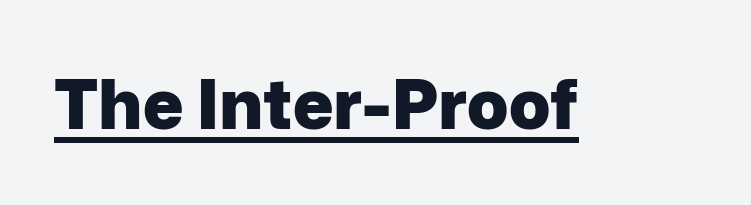
{"serif": "no", "italic": "no", "bold": "yes", "weight": "heavy", "width": "normal", "stroke_contrast": "low", "x_height": "medium", "monospaced": "no", "underline": "yes", "letter_spacing": "normal", "letter_spacing_em": 0.0, "glyph_px": 68}
